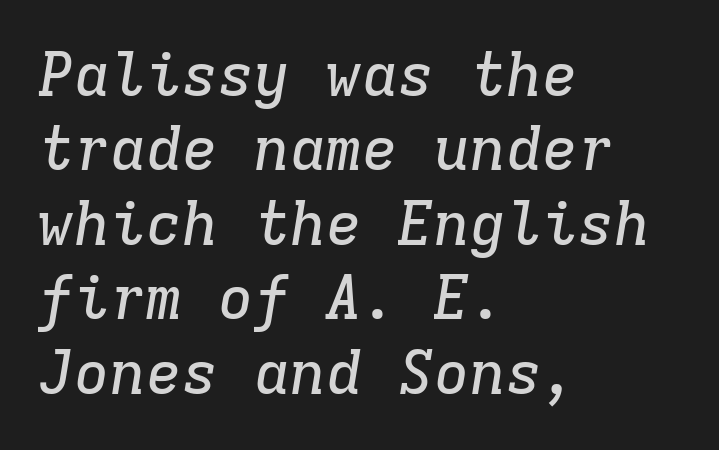
The image shows 60 px serif type, italic (leaning right), monospaced; set left-aligned, line spacing 1.24x, normal letter spacing, not underlined; low stroke contrast and a medium x-height.
